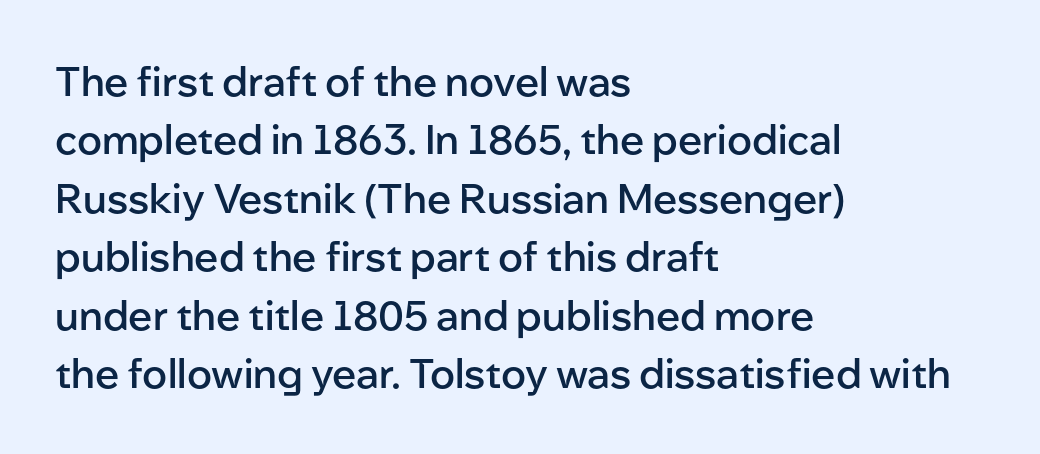
Q: Is the text bold? A: Semi-bold.
Q: Is the text italic (slanted)? A: No, it is upright.
Q: Is the typeface a serif or a sans-serif typeface? A: Sans-serif.
Q: Is the text underlined? A: No.
Q: How is the paragraph aligned? A: Left-aligned.
Q: Is the spacing between letters normal or unusually wide? A: Normal.
Q: Is the spacing between lines tight, normal or loose? A: Normal.
Q: Width (condensed, normal, or wide)? A: Normal.
Q: Stroke contrast? A: Low.
Q: x-height? A: Medium.
Q: Monospaced? A: No.
